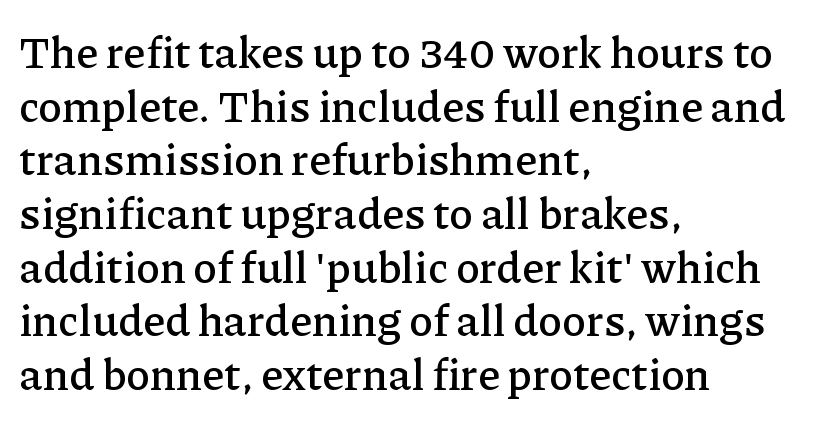
A bare baseline throughout the passage. The letters advance in unequal steps, a hallmark of proportional type. A typesetter would mark this as roman, not italic. Here the glyphs are tracked normally, forming tight word shapes. This sample is left-justified, so line endings fall wherever the words run out.
